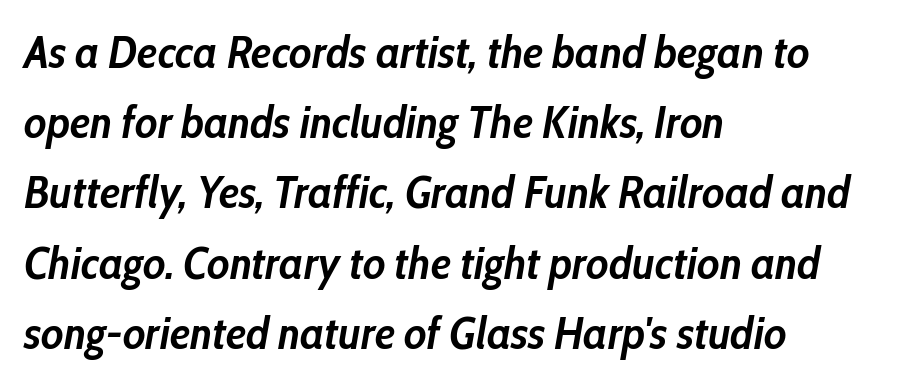
{"italic": "yes", "lean": "right", "slant_degrees": 10, "bold": "yes", "weight": "semibold", "width": "condensed", "stroke_contrast": "low", "x_height": "medium", "monospaced": "no", "underline": "no", "align": "left", "line_spacing": "normal", "line_spacing_ratio": 1.56, "letter_spacing": "normal", "letter_spacing_em": 0.0, "glyph_px": 45}
